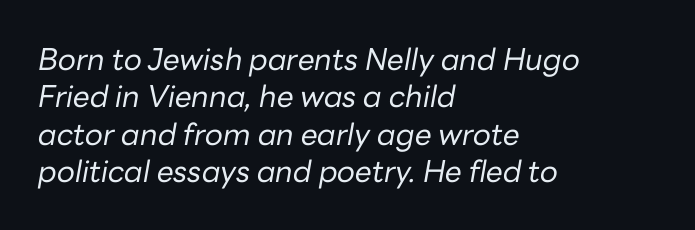
The image shows 30 px regular-weight type, italic (leaning right); set left-aligned, normal line spacing (1.25x), normal letter spacing, not underlined; low stroke contrast and a medium x-height.
